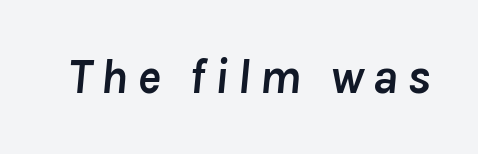
{"italic": "yes", "lean": "right", "slant_degrees": 8, "bold": "yes", "weight": "semibold", "width": "normal", "stroke_contrast": "low", "x_height": "medium", "monospaced": "no", "underline": "no", "glyph_px": 49}
